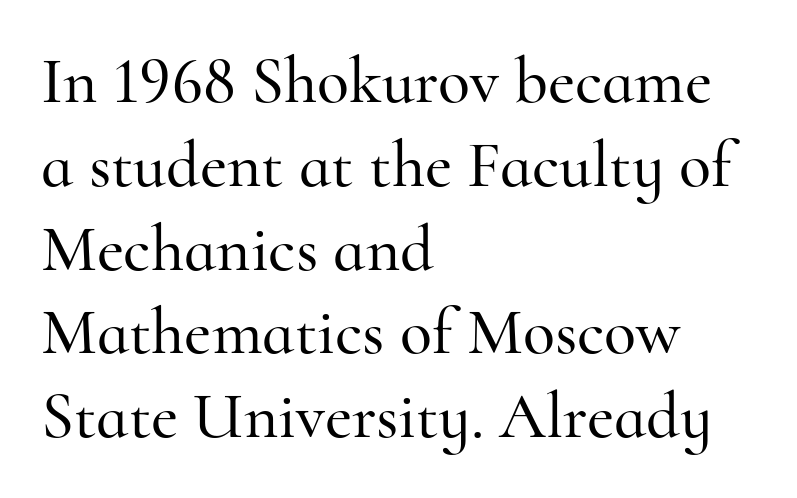
Q: Is the text italic (slanted)? A: No, it is upright.
Q: Is the typeface a serif or a sans-serif typeface? A: Serif.
Q: Is the text underlined? A: No.
Q: How is the paragraph aligned? A: Left-aligned.
Q: Is the spacing between letters normal or unusually wide? A: Normal.
Q: Is the spacing between lines tight, normal or loose? A: Normal.
Q: Width (condensed, normal, or wide)? A: Normal.
Q: Stroke contrast? A: High.
Q: x-height? A: Small.
Q: Monospaced? A: No.
